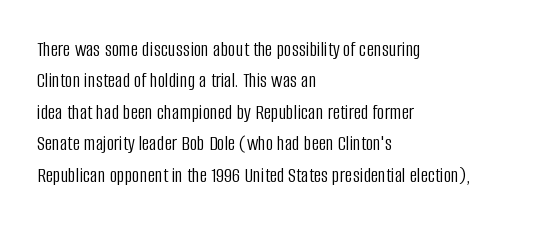
Q: Is the text bold? A: No.
Q: Is the text italic (slanted)? A: No, it is upright.
Q: Is the text underlined? A: No.
Q: How is the paragraph aligned? A: Left-aligned.
Q: Is the spacing between letters normal or unusually wide? A: Normal.
Q: Is the spacing between lines tight, normal or loose? A: Normal.
